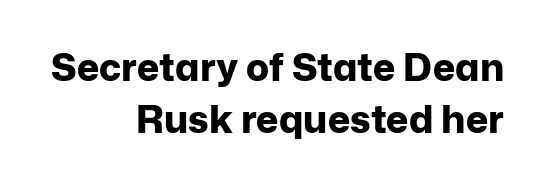
The image shows 38 px bold sans-serif type, upright; set right-aligned, normal line spacing (1.37x), normal letter spacing, not underlined; low stroke contrast and a medium x-height.
